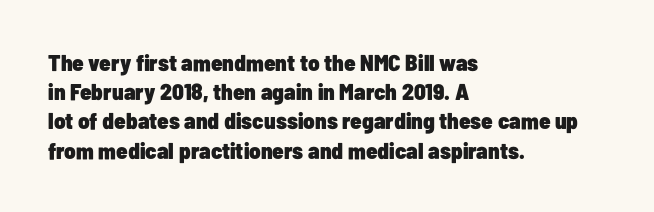
Q: Is the text bold? A: Yes.
Q: Is the text italic (slanted)? A: No, it is upright.
Q: Is the text underlined? A: No.
Q: How is the paragraph aligned? A: Left-aligned.
Q: Is the spacing between letters normal or unusually wide? A: Normal.
Q: Is the spacing between lines tight, normal or loose? A: Normal.
